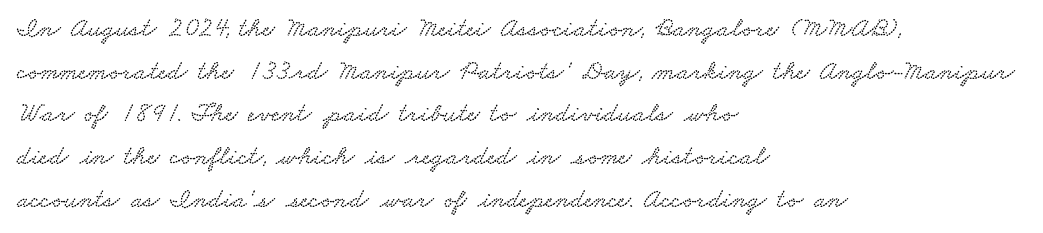
Q: Is the text underlined? A: No.
Q: How is the paragraph aligned? A: Left-aligned.
Q: Is the spacing between letters normal or unusually wide? A: Normal.
Q: Is the spacing between lines tight, normal or loose? A: Normal.
